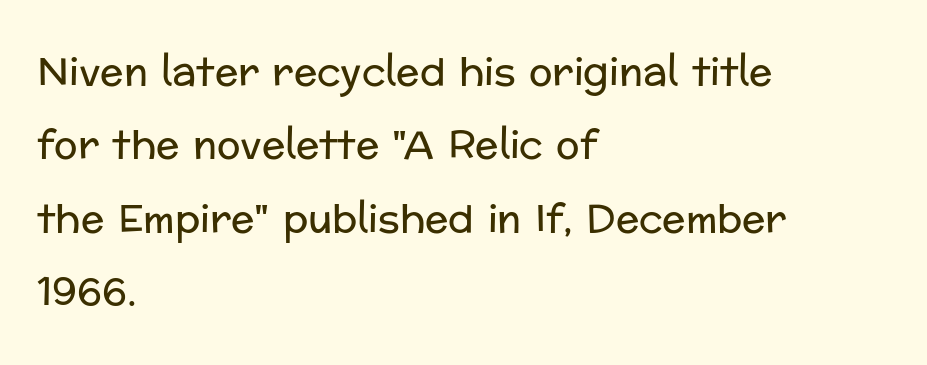
Standard letterfit; no display-style spreading of the glyphs. Here the designer chose a conventional face with non-uniform glyph widths. Is this a heavy cut? Hardly; it is regular or lighter. Teacher's note: observe the even left margin — that is flush-left alignment.
